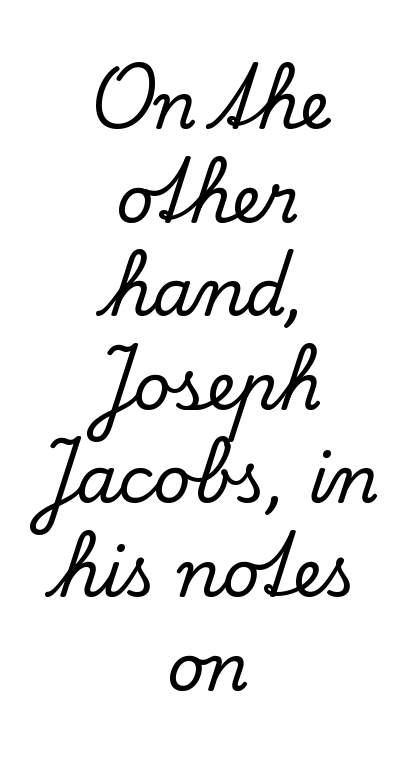
The image shows 65 px serif type; set centered, normal line spacing (1.44x), normal letter spacing, not underlined; low stroke contrast and a small x-height.
